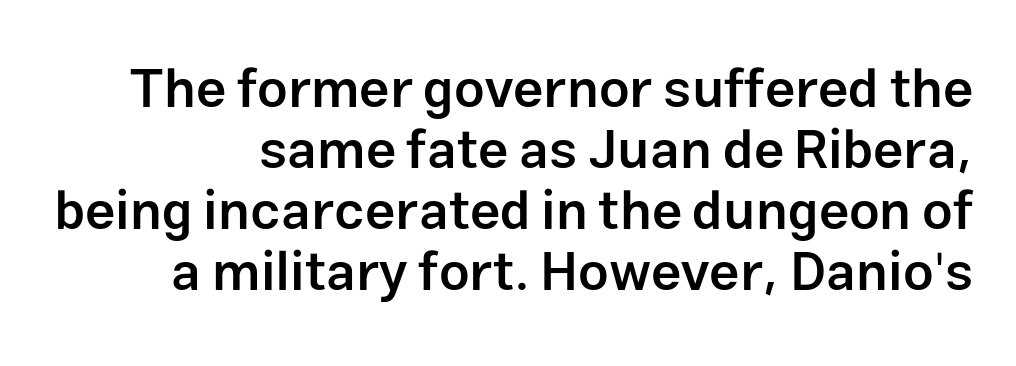
Q: Is the text bold? A: Semi-bold.
Q: Is the text italic (slanted)? A: No, it is upright.
Q: Is the typeface a serif or a sans-serif typeface? A: Sans-serif.
Q: Is the text underlined? A: No.
Q: Is the spacing between letters normal or unusually wide? A: Normal.
Q: Is the spacing between lines tight, normal or loose? A: Tight.
Q: Width (condensed, normal, or wide)? A: Normal.
Q: Stroke contrast? A: Low.
Q: x-height? A: Medium.
Q: Monospaced? A: No.
